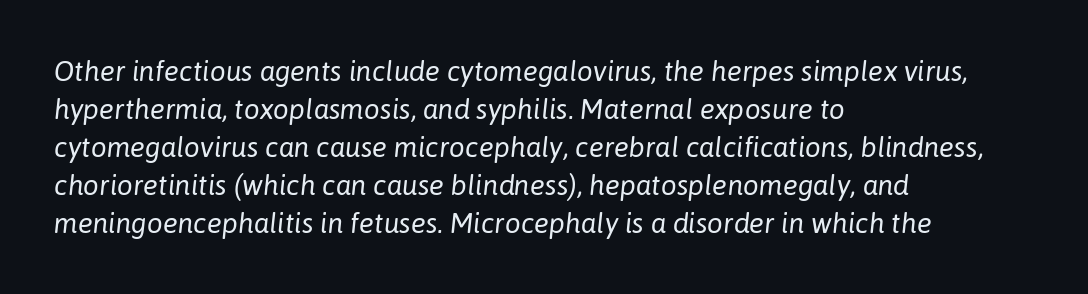
{"italic": "yes", "lean": "right", "slant_degrees": 6, "bold": "no", "weight": "regular", "width": "normal", "stroke_contrast": "low", "x_height": "medium", "monospaced": "no", "underline": "no", "align": "left", "line_spacing": "normal", "line_spacing_ratio": 1.36, "letter_spacing": "normal", "letter_spacing_em": 0.0, "glyph_px": 28}
